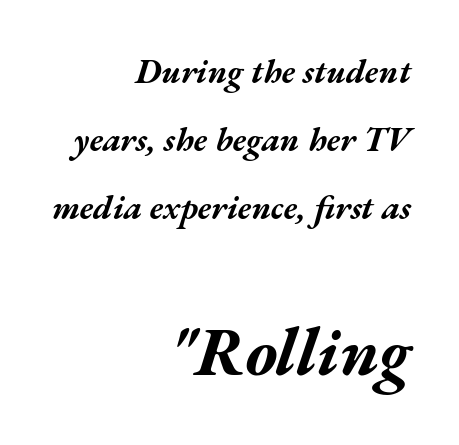
The image shows 68 px bold, wide type, italic (leaning right); set right-aligned, loose line spacing (2.0x), normal letter spacing, not underlined; the second (bottom) block is 2.0x larger; medium stroke contrast and a medium x-height.
